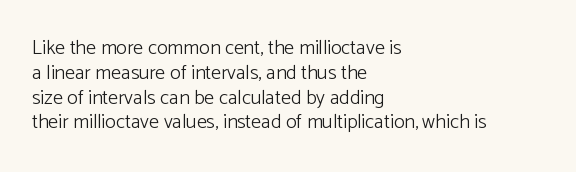
Q: Is the text bold? A: No.
Q: Is the text italic (slanted)? A: No, it is upright.
Q: Is the text underlined? A: No.
Q: How is the paragraph aligned? A: Left-aligned.
Q: Is the spacing between letters normal or unusually wide? A: Normal.
